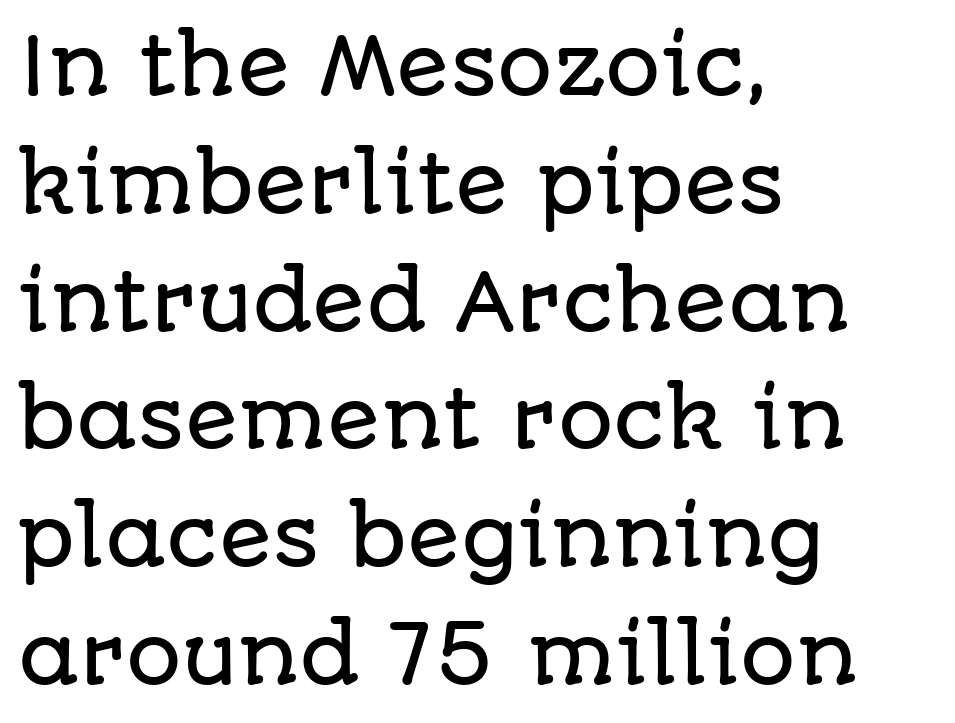
{"serif": "no", "italic": "no", "width": "normal", "stroke_contrast": "low", "x_height": "large", "monospaced": "no", "underline": "no", "align": "left", "line_spacing": "normal", "line_spacing_ratio": 1.51, "letter_spacing": "normal", "letter_spacing_em": 0.0, "glyph_px": 78}
